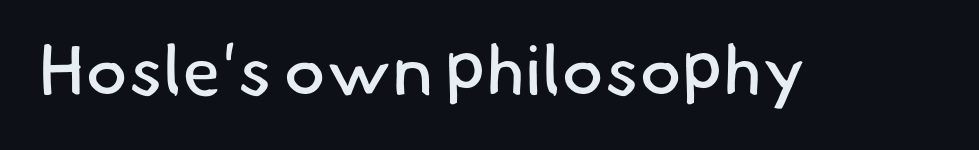
The image shows 71 px regular-weight sans-serif type; set normal letter spacing, not underlined; low stroke contrast and a small x-height.
